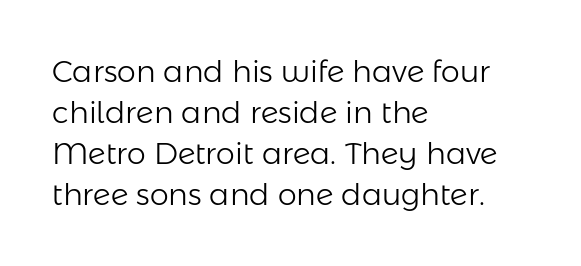
{"serif": "no", "italic": "no", "bold": "no", "weight": "light", "width": "normal", "stroke_contrast": "low", "x_height": "medium", "monospaced": "no", "underline": "no", "align": "left", "line_spacing": "normal", "line_spacing_ratio": 1.37, "letter_spacing": "normal", "letter_spacing_em": 0.0, "glyph_px": 30}
